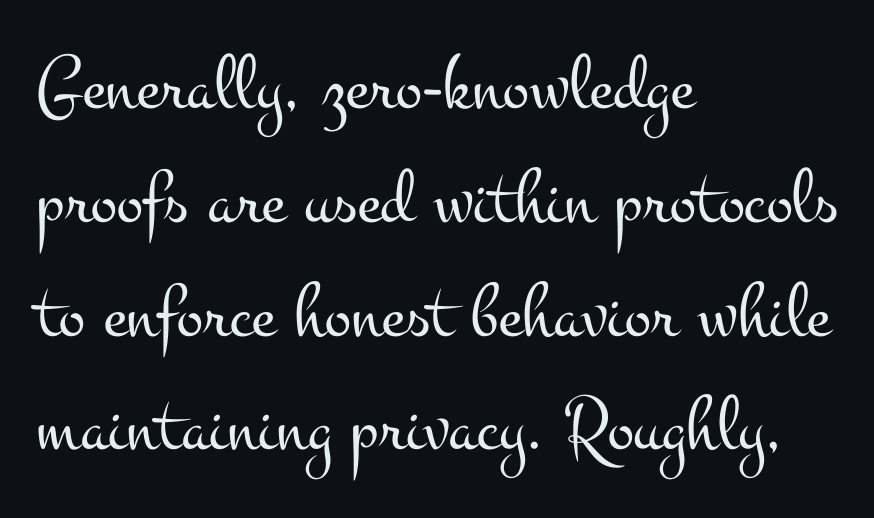
{"bold": "no", "weight": "light", "width": "wide", "stroke_contrast": "medium", "x_height": "small", "monospaced": "no", "underline": "no", "align": "left", "line_spacing": "normal", "line_spacing_ratio": 1.44, "letter_spacing": "normal", "letter_spacing_em": 0.0, "glyph_px": 79}
